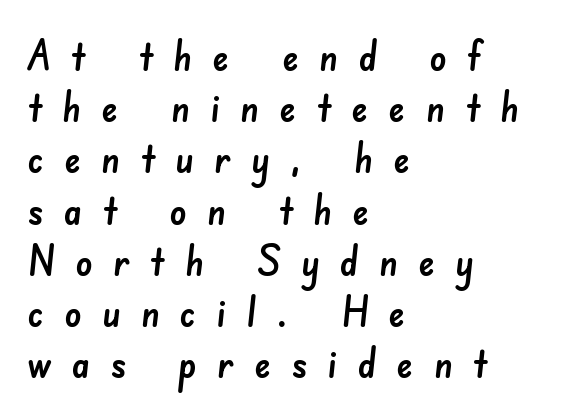
Q: Is the typeface a serif or a sans-serif typeface? A: Sans-serif.
Q: Is the text underlined? A: No.
Q: How is the paragraph aligned? A: Left-aligned.
Q: Is the spacing between letters normal or unusually wide? A: Unusually wide.
Q: Width (condensed, normal, or wide)? A: Normal.
Q: Stroke contrast? A: Low.
Q: x-height? A: Small.
Q: Monospaced? A: No.
